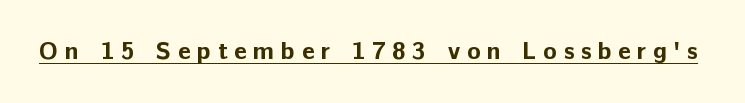
Q: Is the text bold? A: Yes.
Q: Is the text italic (slanted)? A: No, it is upright.
Q: Is the text underlined? A: Yes.
Q: Is the spacing between letters normal or unusually wide? A: Unusually wide.
